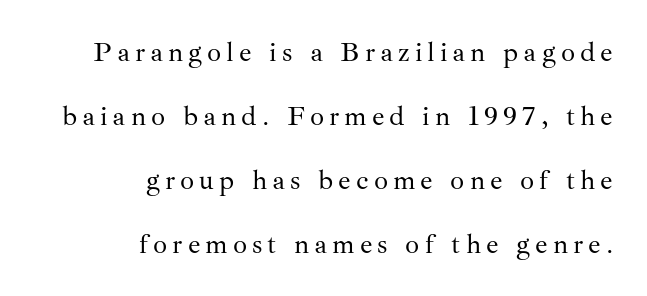
The letters advance in unequal steps, a hallmark of proportional type. No letter is thick-stroked: the sample isn't bold. This is the regular roman posture of the typeface. The font family rendered here belongs to the serif group. The paragraph has a hard right edge and a soft left edge. The zone under the glyphs is completely vacant.
